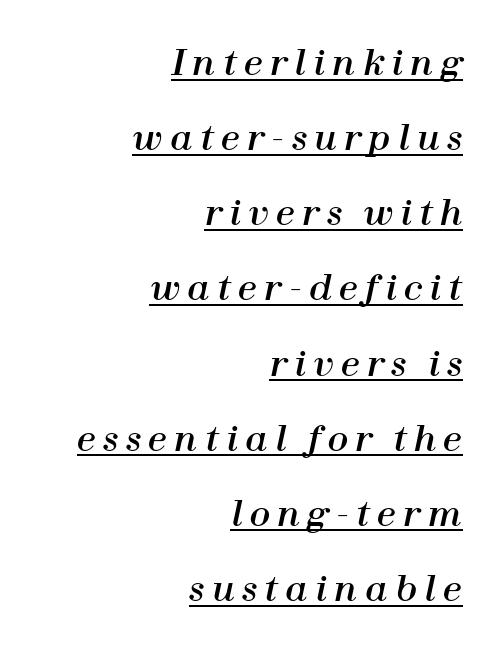
The typesetter has applied underlining to the passage shown. Visually the block forms a straight wall on the right and a jagged coastline on the left. Italic? Definitely — the glyphs are oblique. Honestly, the rows look like they've been pulled way apart. Each letter keeps its own natural width here, so spacing adapts to shape. The gaps between neighbouring characters are conspicuously large.
